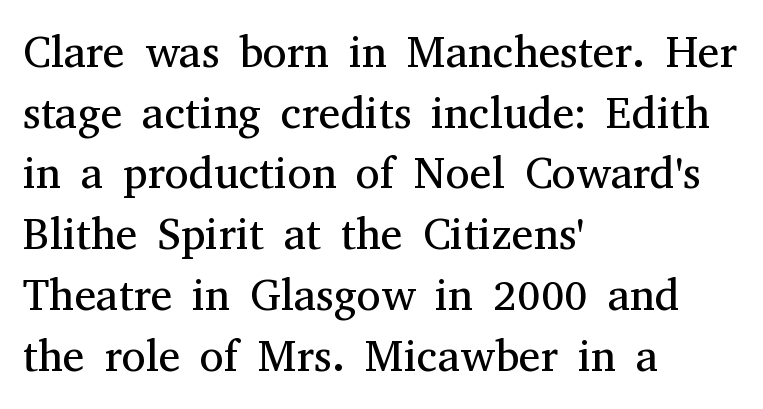
Students, observe: this is what conventionally led text looks like. Descender tails drop into unmarked territory. Caption: standard tracking, unaltered. These lines were composed using upright roman letters. The letters advance in unequal steps, a hallmark of proportional type. Is this a heavy cut? Hardly; it is regular or lighter.
